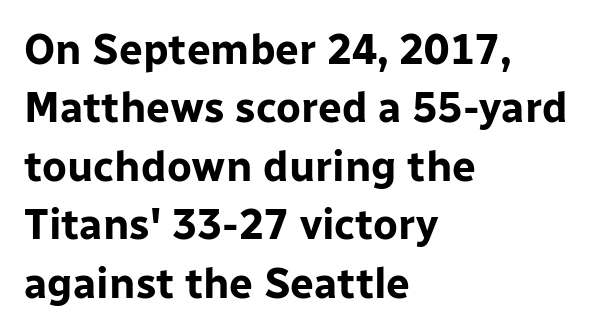
Q: Is the text bold? A: Yes.
Q: Is the text italic (slanted)? A: No, it is upright.
Q: Is the typeface a serif or a sans-serif typeface? A: Sans-serif.
Q: Is the text underlined? A: No.
Q: How is the paragraph aligned? A: Left-aligned.
Q: Is the spacing between letters normal or unusually wide? A: Normal.
Q: Is the spacing between lines tight, normal or loose? A: Normal.
Q: Width (condensed, normal, or wide)? A: Normal.
Q: Stroke contrast? A: Low.
Q: x-height? A: Medium.
Q: Monospaced? A: No.
